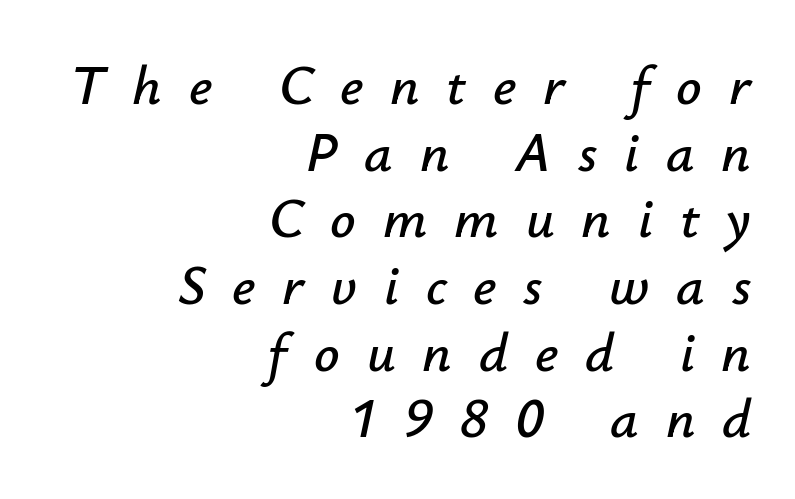
The image shows 56 px text type, italic (leaning right); set right-aligned, line spacing 1.19x, unusually wide letter spacing (+0.48 em), not underlined; low stroke contrast and a small x-height.
